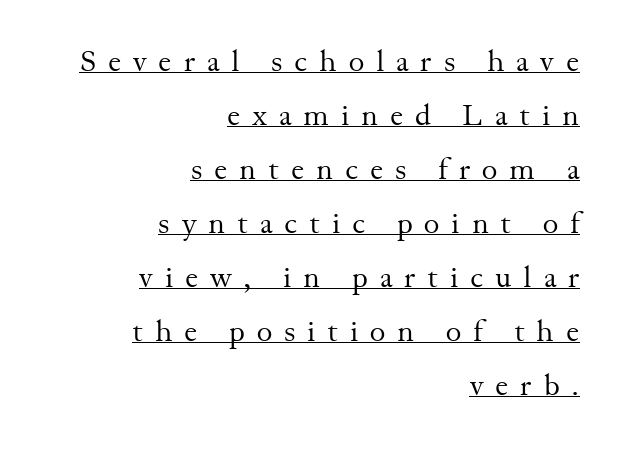
Q: Is the text bold? A: No.
Q: Is the text italic (slanted)? A: No, it is upright.
Q: Is the typeface a serif or a sans-serif typeface? A: Serif.
Q: Is the text underlined? A: Yes.
Q: How is the paragraph aligned? A: Right-aligned.
Q: Is the spacing between letters normal or unusually wide? A: Unusually wide.
Q: Width (condensed, normal, or wide)? A: Normal.
Q: Stroke contrast? A: Medium.
Q: x-height? A: Small.
Q: Monospaced? A: No.
